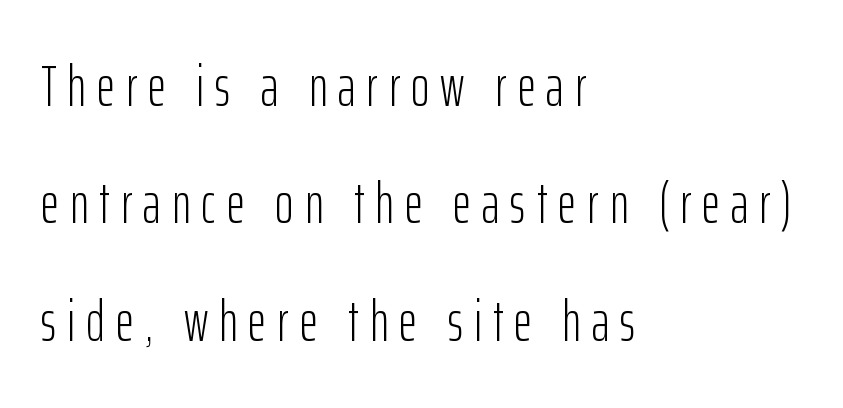
{"serif": "no", "italic": "no", "bold": "no", "weight": "light", "width": "condensed", "stroke_contrast": "low", "x_height": "medium", "monospaced": "no", "underline": "no", "align": "left", "line_spacing": "loose", "line_spacing_ratio": 2.06, "glyph_px": 57}
